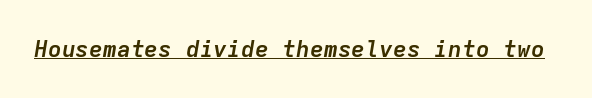
Q: Is the text bold? A: Yes.
Q: Is the text italic (slanted)? A: Yes, it leans right by about 9 degrees.
Q: Is the text underlined? A: Yes.
Q: Is the spacing between letters normal or unusually wide? A: Normal.
